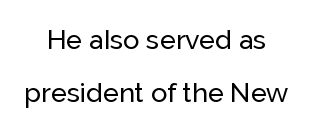
This sample trades compactness for vertical openness between lines. The baseline area is clear. Visually the block forms a symmetrical silhouette, jagged on both flanks. If you drew a line through each stem, it would be perfectly vertical. Short note: letters normally spaced.
